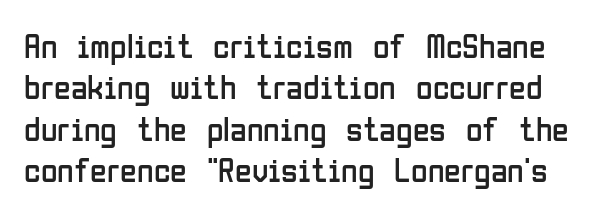
Has an underline been added? It has not. Stems here are at most as thick as an everyday book face. This sample uses an upright cut, with every glyph sitting square on the baseline. The passage shown is typed in a proportional face where columns would drift.
